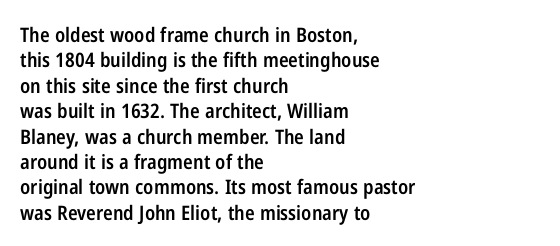
The image shows 20 px text type, upright; set left-aligned, normal line spacing (1.27x), normal letter spacing, not underlined.
